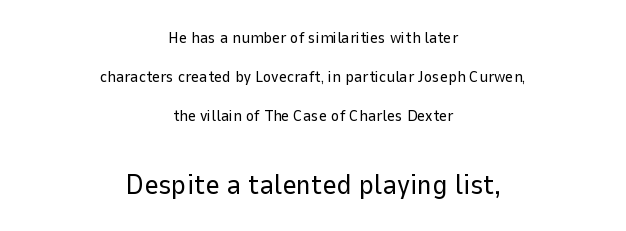
The image shows 28 px regular-weight sans-serif type, upright; set centered, loose line spacing (2.43x), normal letter spacing, not underlined; the second (bottom) block is 1.75x larger; low stroke contrast and a medium x-height.
